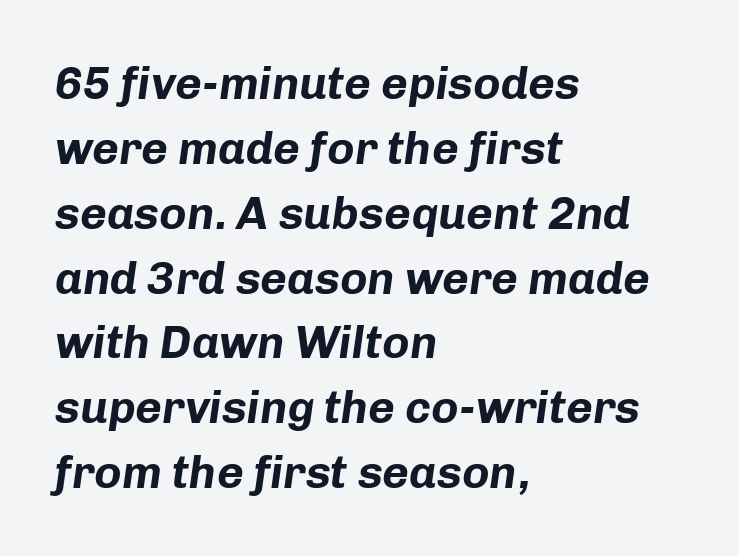
Honestly, the letter spacing is just normal — you wouldn't notice it. These lines carry a lot of weight — the face is fully bold. Each new line begins a customary step beneath the previous one. Tall strokes in this sample are angled rather than plumb.
